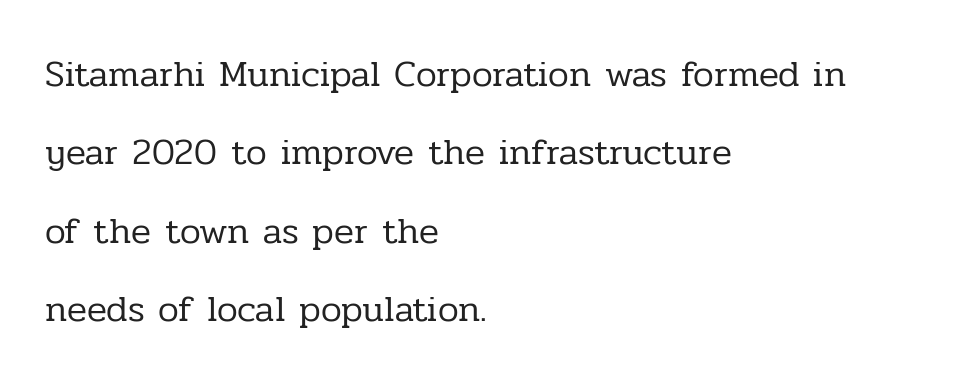
The image shows 37 px regular-weight serif type, upright; set left-aligned, loose line spacing (2.12x), normal letter spacing, not underlined; low stroke contrast and a medium x-height.
